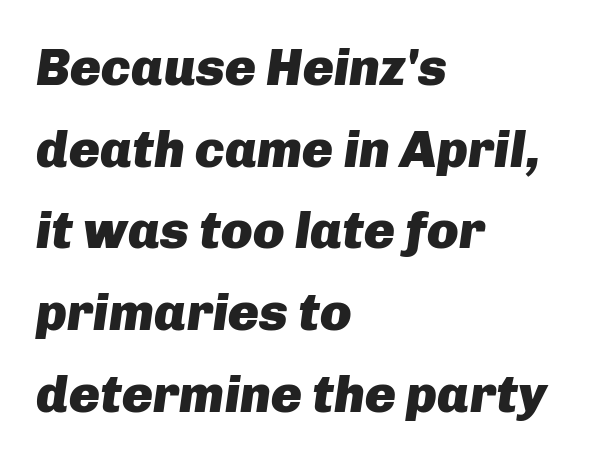
Q: Is the text bold? A: Yes.
Q: Is the text italic (slanted)? A: Yes, it leans right by about 8 degrees.
Q: Is the text underlined? A: No.
Q: How is the paragraph aligned? A: Left-aligned.
Q: Is the spacing between letters normal or unusually wide? A: Normal.
Q: Is the spacing between lines tight, normal or loose? A: Normal.
Q: Width (condensed, normal, or wide)? A: Normal.
Q: Stroke contrast? A: Low.
Q: x-height? A: Medium.
Q: Monospaced? A: No.
